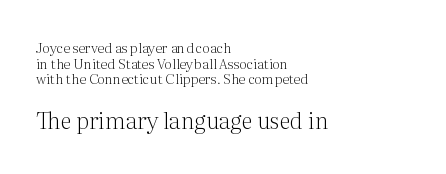
Is the stroke heavy? The answer is a plain regular-or-lighter. Beneath every word, the page is bare. Italic: no, the glyphs are upright roman. Which of the two is more prominent by size? The second, at the bottom.
